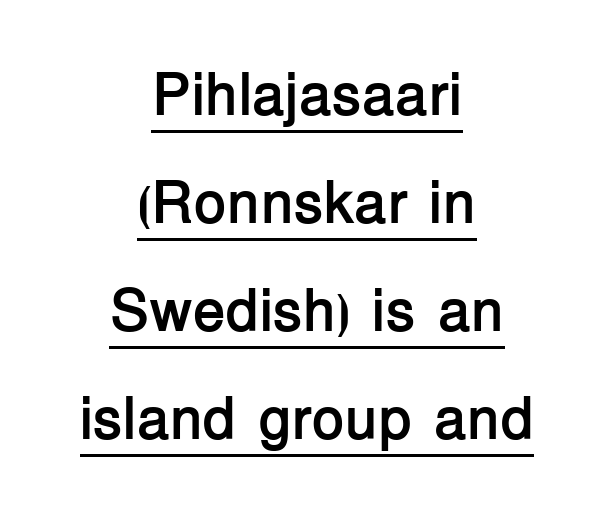
Q: Is the text bold? A: Yes.
Q: Is the text italic (slanted)? A: No, it is upright.
Q: Is the typeface a serif or a sans-serif typeface? A: Sans-serif.
Q: Is the text underlined? A: Yes.
Q: How is the paragraph aligned? A: Centered.
Q: Is the spacing between letters normal or unusually wide? A: Normal.
Q: Width (condensed, normal, or wide)? A: Normal.
Q: Stroke contrast? A: Low.
Q: x-height? A: Medium.
Q: Monospaced? A: No.
